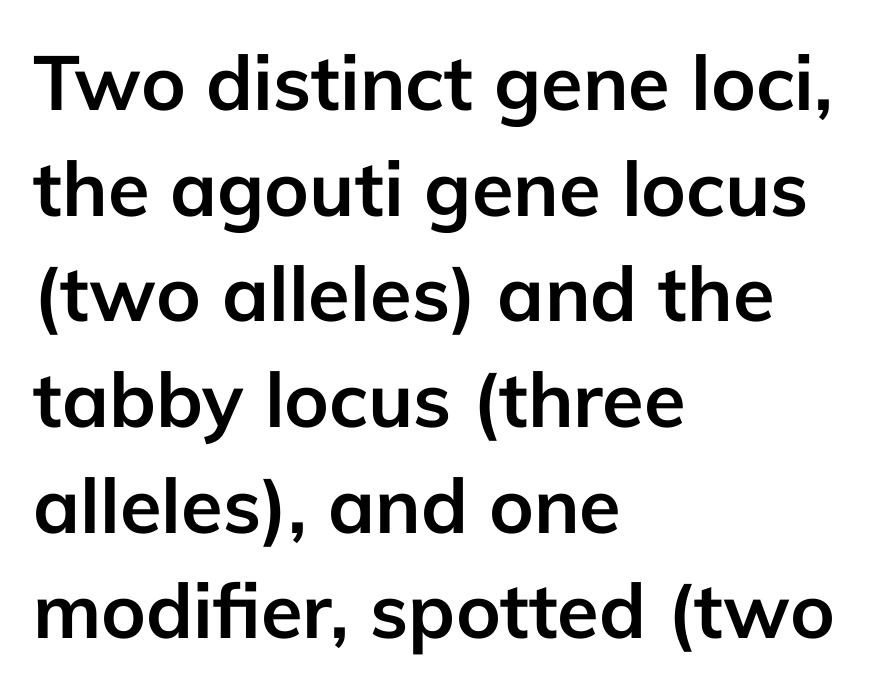
The image shows 76 px semibold sans-serif type, upright; set left-aligned, normal line spacing (1.39x), normal letter spacing, not underlined; low stroke contrast and a medium x-height.
